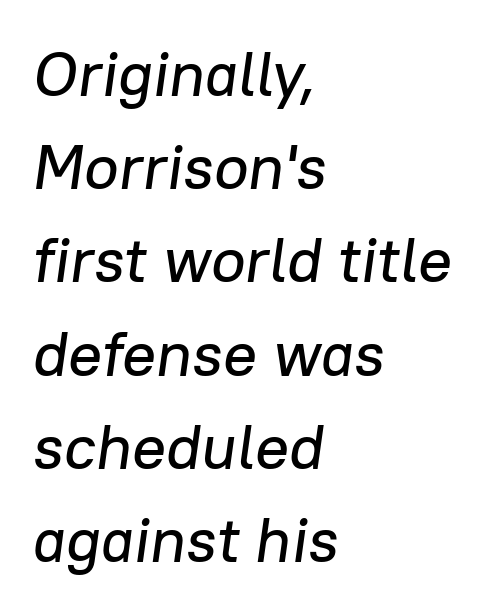
Successive baselines arrive at the customary interval. Think of a printed novel: that variable character pitch is what you see here. The zone under the glyphs is completely vacant. Visually the block forms a straight wall on the left and a jagged coastline on the right. Would a proofreader flag this as italicized? Yes.
